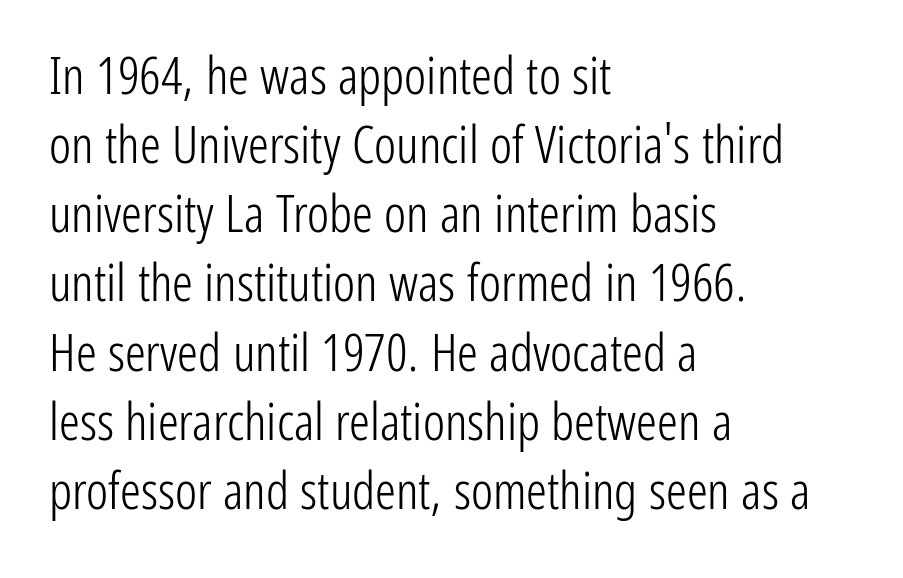
The image shows 52 px light, condensed sans-serif type, upright; set left-aligned, normal line spacing (1.33x), normal letter spacing, not underlined; low stroke contrast and a medium x-height.
